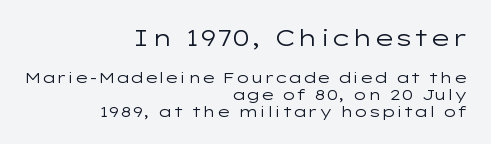
{"italic": "no", "bold": "no", "underline": "no", "align": "right", "line_spacing": "tight", "line_spacing_ratio": 1.14, "letter_spacing": "normal", "letter_spacing_em": 0.0, "larger_block": "first", "size_ratio": 1.53, "glyph_px": 23}
